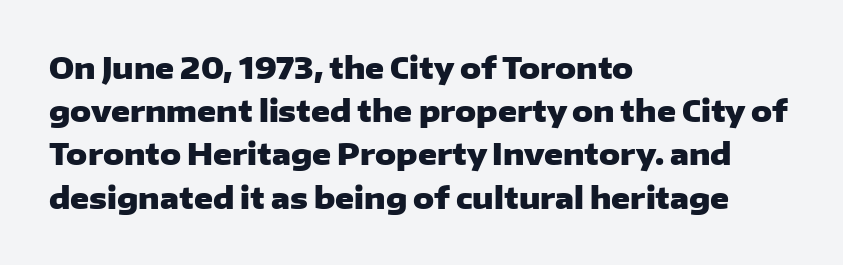
The image shows 29 px heavy, wide sans-serif type, upright; set left-aligned, normal line spacing (1.49x), normal letter spacing, not underlined; low stroke contrast and a medium x-height.
